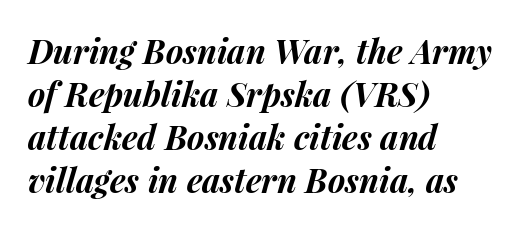
Proportional: the letters do not fall into vertical columns. Any mark beneath the type? The region is blank. Layout note: lines flush left. Strong, thick strokes mark this as bold type. A typesetter would call this zero additional tracking.
